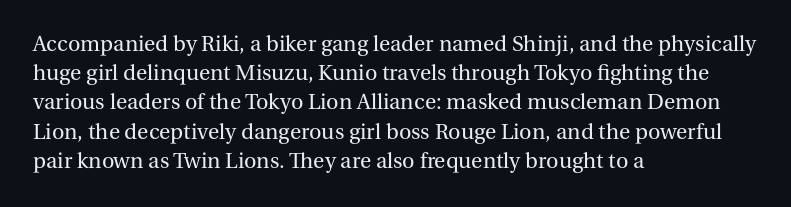
The image shows 23 px text type, upright; set left-aligned, normal line spacing (1.27x), normal letter spacing, not underlined.
